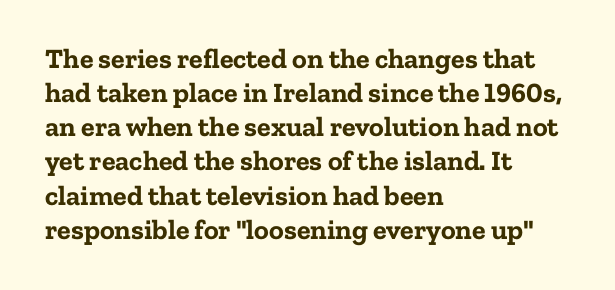
{"serif": "yes", "italic": "no", "bold": "yes", "weight": "bold", "width": "normal", "stroke_contrast": "low", "x_height": "medium", "monospaced": "no", "underline": "no", "align": "left", "line_spacing_ratio": 1.22, "letter_spacing": "normal", "letter_spacing_em": 0.0, "glyph_px": 28}
